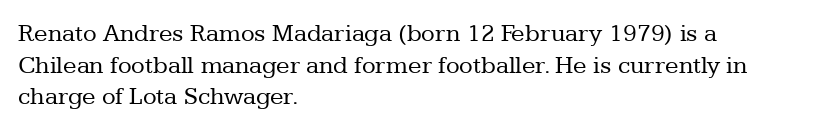
Q: Is the text bold? A: No.
Q: Is the text italic (slanted)? A: No, it is upright.
Q: Is the text underlined? A: No.
Q: How is the paragraph aligned? A: Left-aligned.
Q: Is the spacing between letters normal or unusually wide? A: Normal.
Q: Is the spacing between lines tight, normal or loose? A: Normal.
